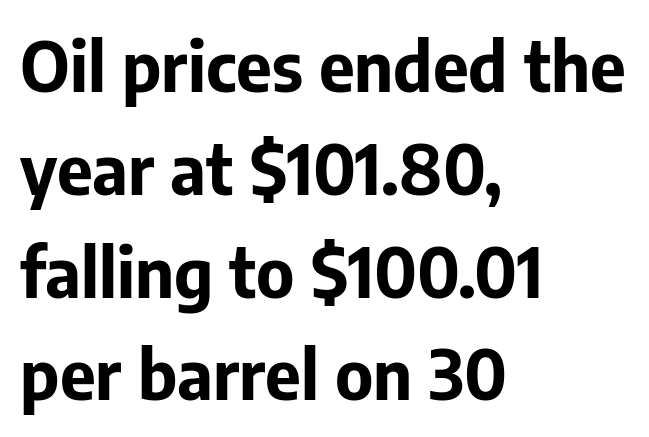
Q: Is the text bold? A: Yes.
Q: Is the text italic (slanted)? A: No, it is upright.
Q: Is the typeface a serif or a sans-serif typeface? A: Sans-serif.
Q: Is the text underlined? A: No.
Q: How is the paragraph aligned? A: Left-aligned.
Q: Is the spacing between letters normal or unusually wide? A: Normal.
Q: Is the spacing between lines tight, normal or loose? A: Normal.
Q: Width (condensed, normal, or wide)? A: Normal.
Q: Stroke contrast? A: Low.
Q: x-height? A: Medium.
Q: Monospaced? A: No.
